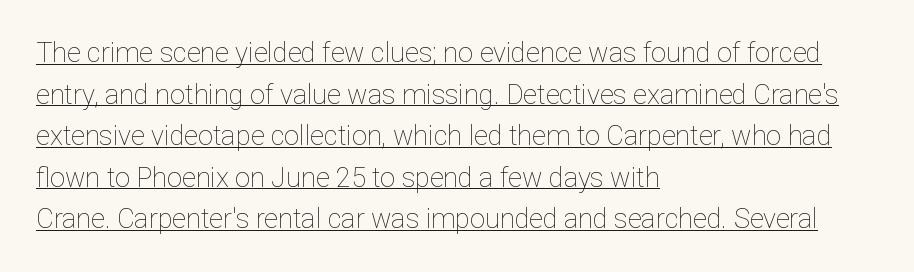
Q: Is the text bold? A: No.
Q: Is the text italic (slanted)? A: No, it is upright.
Q: Is the text underlined? A: Yes.
Q: How is the paragraph aligned? A: Left-aligned.
Q: Is the spacing between letters normal or unusually wide? A: Normal.
Q: Is the spacing between lines tight, normal or loose? A: Normal.
